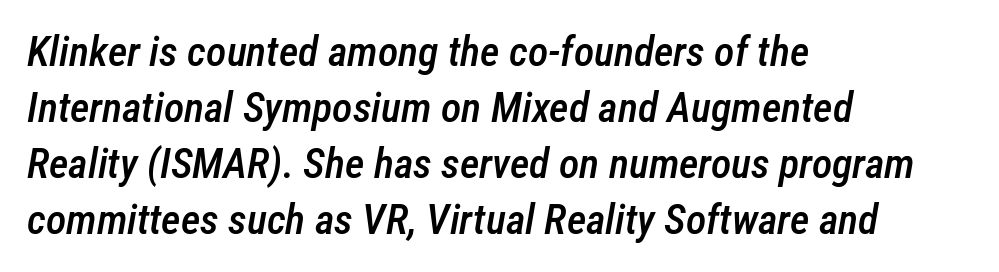
The image shows 42 px semibold, condensed type, italic (leaning right); set left-aligned, normal line spacing (1.33x), normal letter spacing, not underlined; low stroke contrast and a medium x-height.
